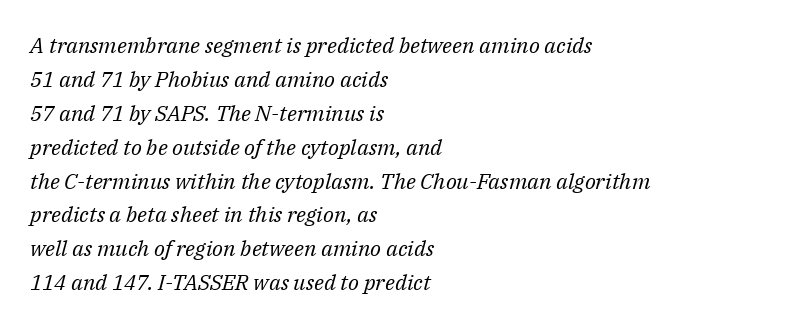
The image shows 22 px text type, italic (leaning right); set left-aligned, normal line spacing (1.54x), normal letter spacing, not underlined.
